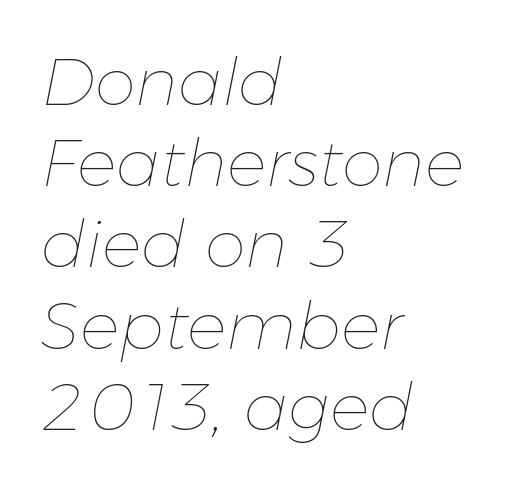
{"italic": "yes", "lean": "right", "slant_degrees": 11, "bold": "no", "weight": "thin", "width": "normal", "stroke_contrast": "low", "x_height": "medium", "monospaced": "no", "underline": "no", "align": "left", "line_spacing_ratio": 1.23, "letter_spacing": "normal", "letter_spacing_em": 0.0, "glyph_px": 66}
